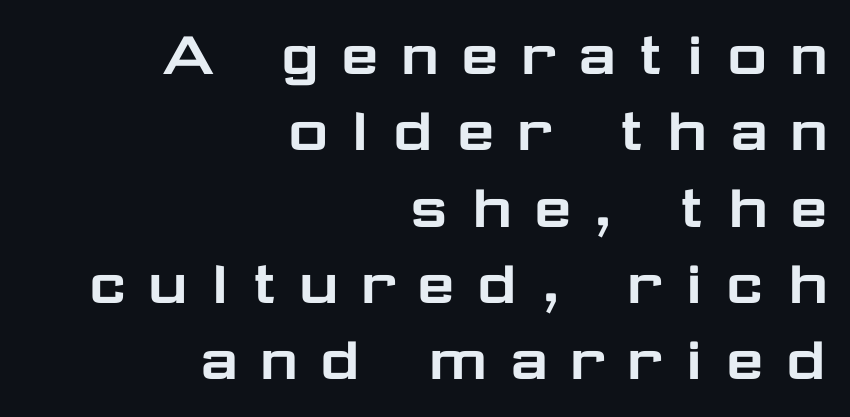
The image shows 70 px wide sans-serif type, upright; set right-aligned, tight line spacing (1.09x), unusually wide letter spacing (+0.26 em), not underlined; low stroke contrast and a medium x-height.
